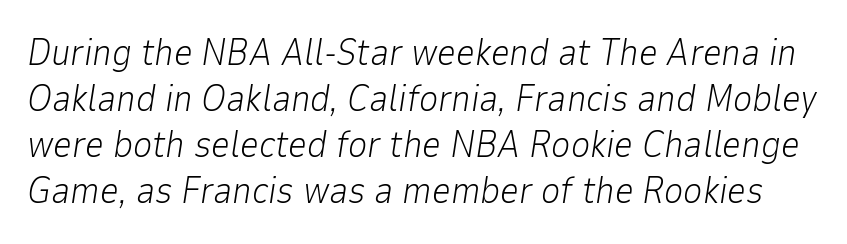
{"italic": "yes", "lean": "right", "slant_degrees": 9, "bold": "no", "weight": "light", "width": "normal", "stroke_contrast": "low", "x_height": "medium", "monospaced": "no", "underline": "no", "line_spacing_ratio": 1.24, "letter_spacing": "normal", "letter_spacing_em": 0.0, "glyph_px": 37}
